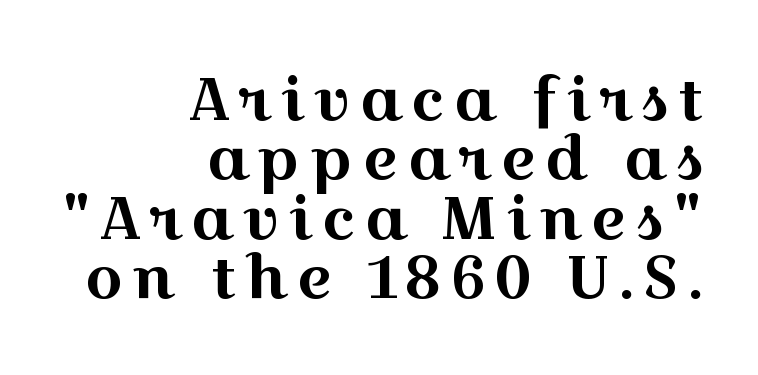
{"serif": "yes", "italic": "no", "width": "wide", "x_height": "medium", "monospaced": "no", "underline": "no", "align": "right", "line_spacing": "tight", "line_spacing_ratio": 0.99, "glyph_px": 60}
